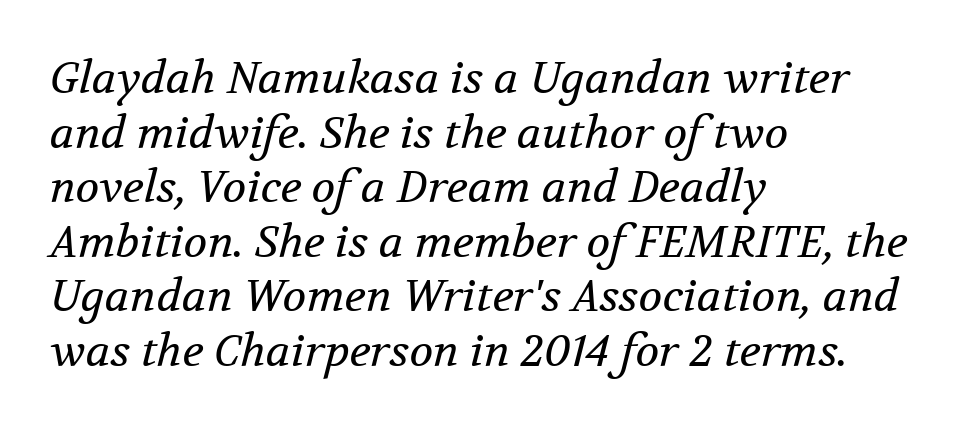
Q: Is the text bold? A: No.
Q: Is the text italic (slanted)? A: Yes, it leans right by about 12 degrees.
Q: Is the typeface a serif or a sans-serif typeface? A: Serif.
Q: Is the text underlined? A: No.
Q: How is the paragraph aligned? A: Left-aligned.
Q: Is the spacing between letters normal or unusually wide? A: Normal.
Q: Width (condensed, normal, or wide)? A: Normal.
Q: Stroke contrast? A: Medium.
Q: x-height? A: Medium.
Q: Monospaced? A: No.
